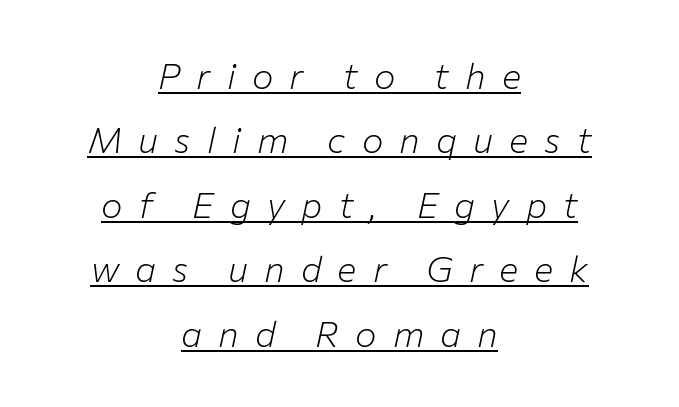
Casual observation: everything's sitting right in the middle. Tracking value appears strongly positive — letters spread wide. Is the type heavy? It reads as light-to-regular instead. This sample carries an underscore along the baseline area. Looks like regular typesetting: each glyph gets only the width it needs. An italicized treatment has been applied to the whole sample.
